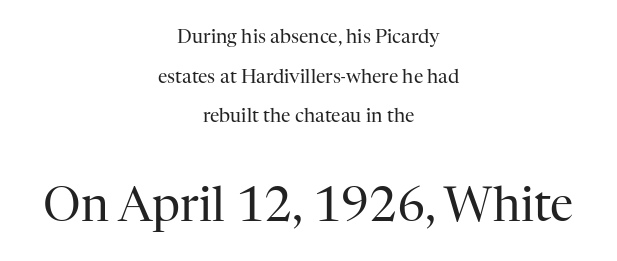
Q: Is the text bold? A: No.
Q: Is the text italic (slanted)? A: No, it is upright.
Q: Is the typeface a serif or a sans-serif typeface? A: Serif.
Q: Is the text underlined? A: No.
Q: How is the paragraph aligned? A: Centered.
Q: Is the spacing between letters normal or unusually wide? A: Normal.
Q: Is the spacing between lines tight, normal or loose? A: Loose.
Q: Which block of text is set in a larger size, the first (top) or the second (bottom)? A: The second (bottom) one.
Q: Width (condensed, normal, or wide)? A: Normal.
Q: Stroke contrast? A: High.
Q: x-height? A: Medium.
Q: Monospaced? A: No.
